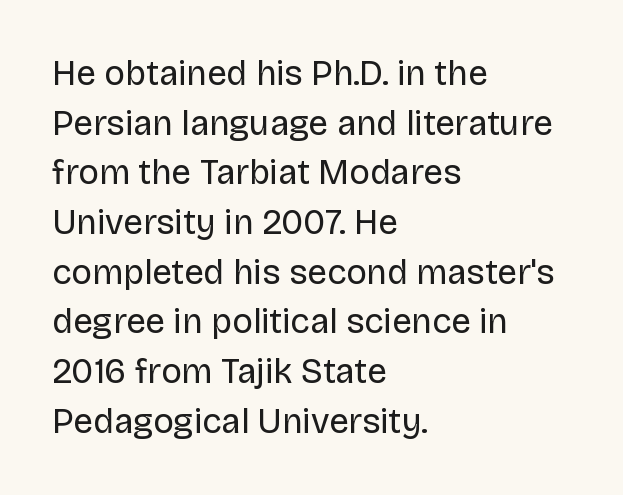
{"serif": "no", "italic": "no", "bold": "no", "weight": "regular", "width": "normal", "stroke_contrast": "low", "x_height": "large", "monospaced": "no", "underline": "no", "align": "left", "line_spacing": "normal", "line_spacing_ratio": 1.42, "letter_spacing": "normal", "letter_spacing_em": 0.0, "glyph_px": 35}
